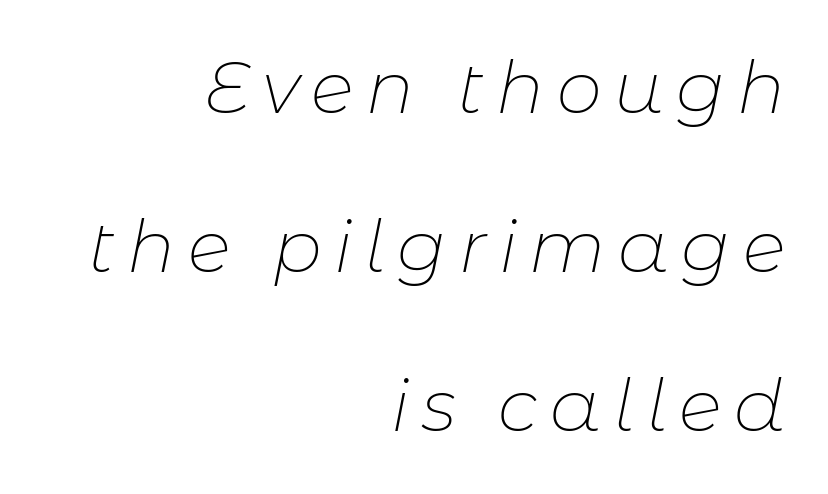
Q: Is the text bold? A: No.
Q: Is the text italic (slanted)? A: Yes, it leans right by about 11 degrees.
Q: Is the text underlined? A: No.
Q: How is the paragraph aligned? A: Right-aligned.
Q: Is the spacing between lines tight, normal or loose? A: Loose.
Q: Width (condensed, normal, or wide)? A: Normal.
Q: Stroke contrast? A: Low.
Q: x-height? A: Medium.
Q: Monospaced? A: No.
